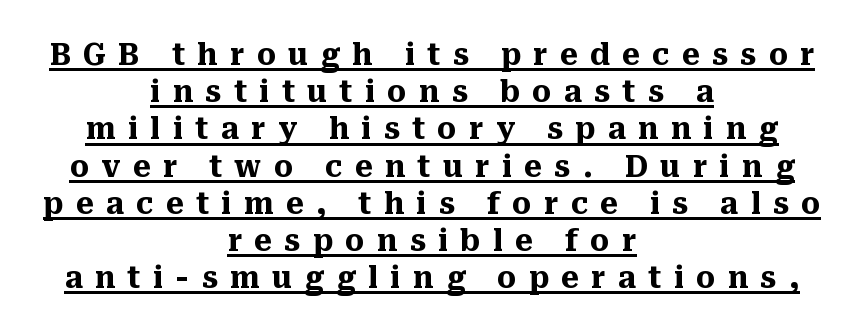
{"serif": "yes", "italic": "no", "bold": "yes", "weight": "heavy", "width": "normal", "stroke_contrast": "medium", "x_height": "medium", "monospaced": "no", "underline": "yes", "align": "center", "line_spacing_ratio": 1.24, "letter_spacing": "wide", "letter_spacing_em": 0.41, "glyph_px": 30}
